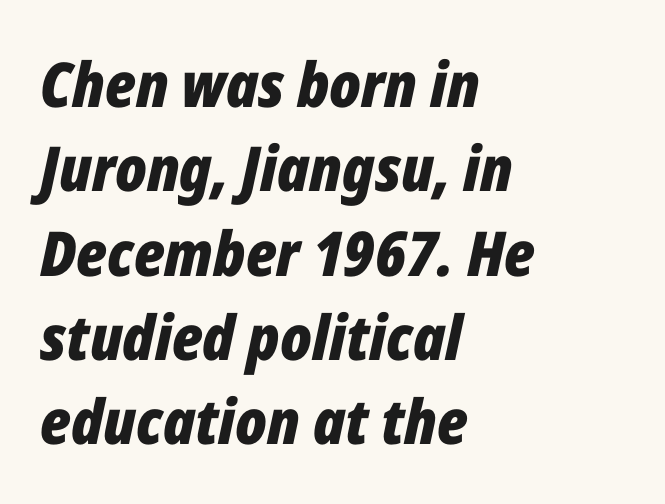
Q: Is the text bold? A: Yes.
Q: Is the text italic (slanted)? A: Yes, it leans right by about 12 degrees.
Q: Is the text underlined? A: No.
Q: How is the paragraph aligned? A: Left-aligned.
Q: Is the spacing between letters normal or unusually wide? A: Normal.
Q: Is the spacing between lines tight, normal or loose? A: Normal.
Q: Width (condensed, normal, or wide)? A: Condensed.
Q: Stroke contrast? A: Low.
Q: x-height? A: Medium.
Q: Monospaced? A: No.
